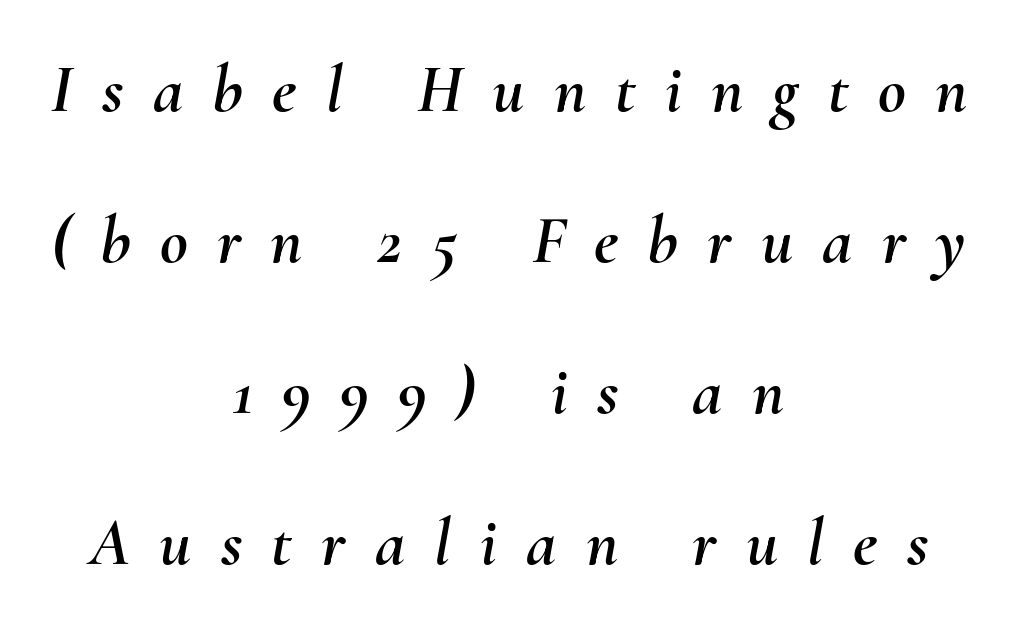
The image shows 68 px text type, italic (leaning right); set centered, loose line spacing (2.22x), unusually wide letter spacing (+0.43 em), not underlined; medium stroke contrast and a small x-height.
